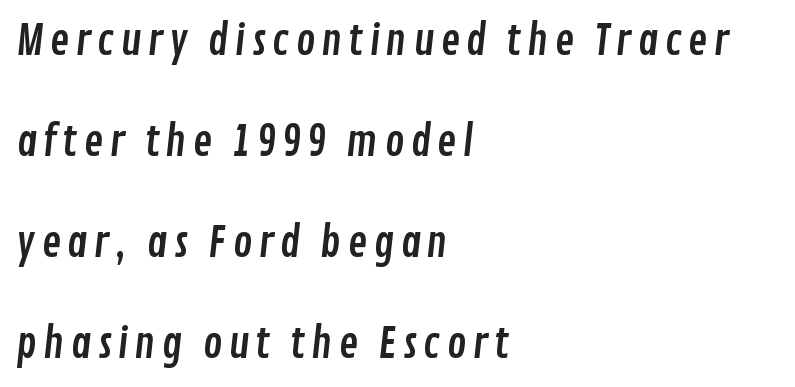
The image shows 41 px condensed sans-serif type; set left-aligned, loose line spacing (2.46x), not underlined; low stroke contrast and a medium x-height.
